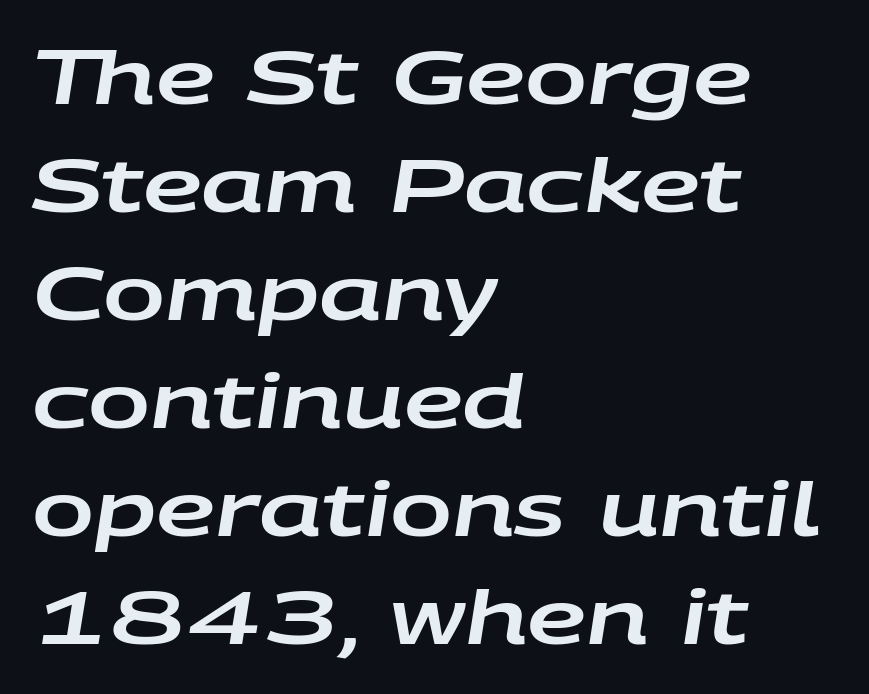
Q: Is the text italic (slanted)? A: Yes, it leans right by about 9 degrees.
Q: Is the text underlined? A: No.
Q: How is the paragraph aligned? A: Left-aligned.
Q: Is the spacing between letters normal or unusually wide? A: Normal.
Q: Is the spacing between lines tight, normal or loose? A: Normal.
Q: Width (condensed, normal, or wide)? A: Wide.
Q: Stroke contrast? A: Low.
Q: x-height? A: Large.
Q: Monospaced? A: No.
